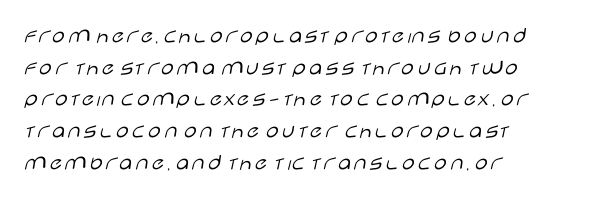
{"bold": "no", "underline": "no", "align": "left", "line_spacing": "normal", "line_spacing_ratio": 1.38, "letter_spacing": "normal", "letter_spacing_em": 0.0, "glyph_px": 23}
